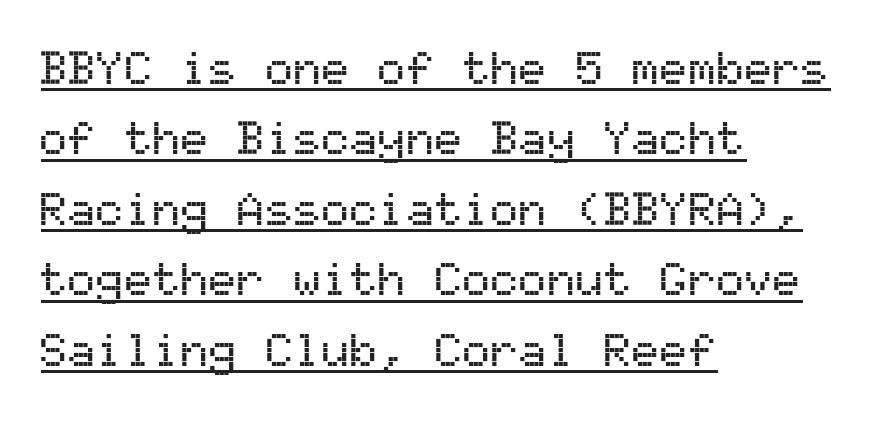
Q: Is the text italic (slanted)? A: No, it is upright.
Q: Is the typeface a serif or a sans-serif typeface? A: Sans-serif.
Q: Is the text underlined? A: Yes.
Q: How is the paragraph aligned? A: Left-aligned.
Q: Is the spacing between letters normal or unusually wide? A: Normal.
Q: Is the spacing between lines tight, normal or loose? A: Normal.
Q: Width (condensed, normal, or wide)? A: Normal.
Q: Stroke contrast? A: Medium.
Q: x-height? A: Medium.
Q: Monospaced? A: Yes.
